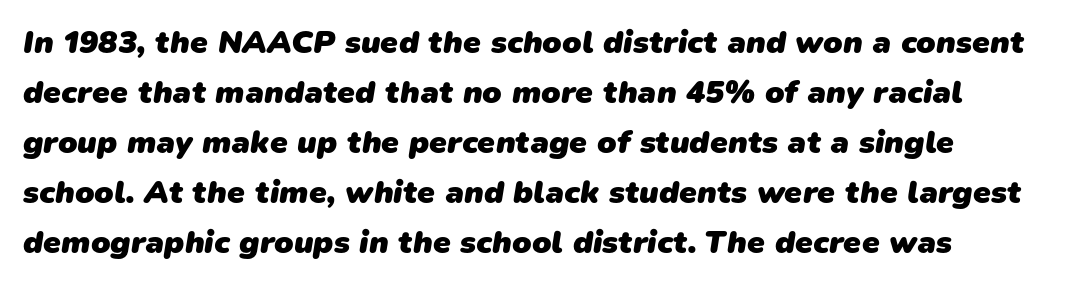
{"serif": "no", "bold": "yes", "weight": "heavy", "width": "normal", "stroke_contrast": "low", "x_height": "medium", "monospaced": "no", "underline": "no", "align": "left", "line_spacing": "normal", "line_spacing_ratio": 1.56, "letter_spacing": "normal", "letter_spacing_em": 0.0, "glyph_px": 32}
